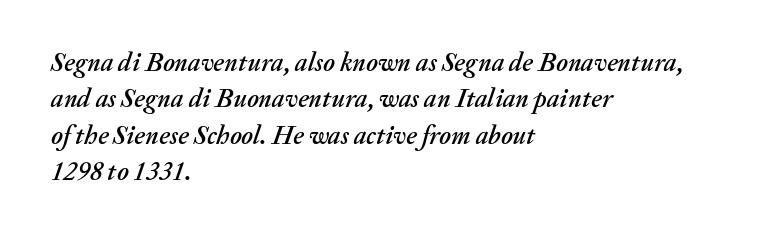
The image shows 26 px text type, italic (leaning right); set left-aligned, normal line spacing (1.4x), normal letter spacing, not underlined.
